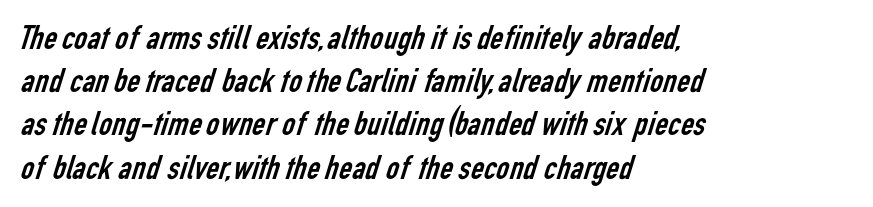
These lines are rendered in a variable-pitch font. The font sits on the lighter half of the weight spectrum, regular included. Unlike a traditional serif, this face leaves its strokes unadorned. What stands out about the letter spacing? Nothing — it is the standard amount. Decoration check: the copy has no underline. Each line starts at the same left margin while the right side varies.
